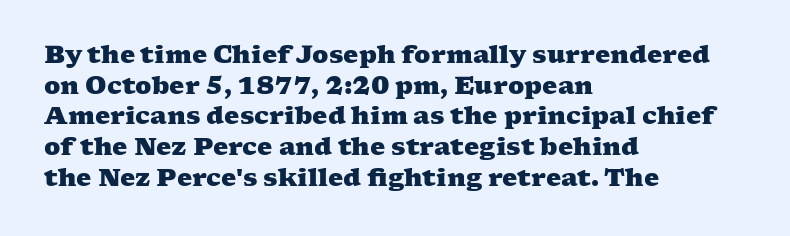
{"bold": "yes", "underline": "no", "align": "left", "line_spacing": "normal", "line_spacing_ratio": 1.28, "letter_spacing": "normal", "letter_spacing_em": 0.0, "glyph_px": 24}
